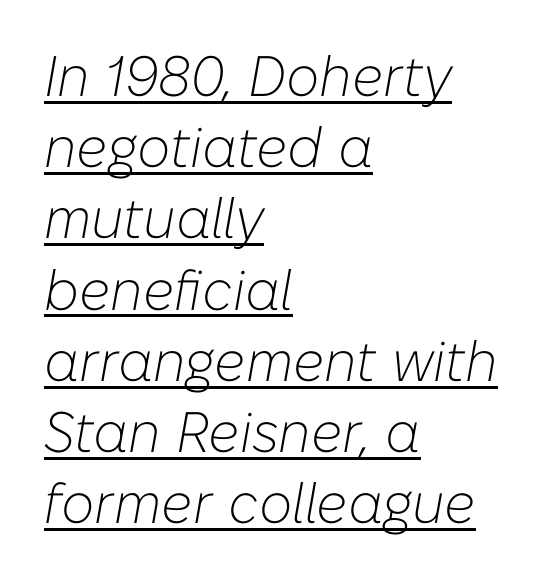
Here the designer chose a conventional face with non-uniform glyph widths. Heaviness? Minimal to ordinary, like unemphasized prose. The whole block is typeset with a tilt. The rows are spaced the way most documents space them.
